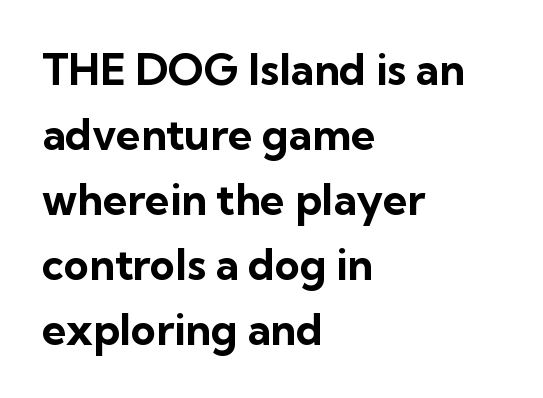
{"serif": "no", "italic": "no", "bold": "yes", "weight": "bold", "width": "normal", "stroke_contrast": "low", "x_height": "medium", "monospaced": "no", "underline": "no", "align": "left", "line_spacing": "normal", "line_spacing_ratio": 1.51, "letter_spacing": "normal", "letter_spacing_em": 0.0, "glyph_px": 43}
